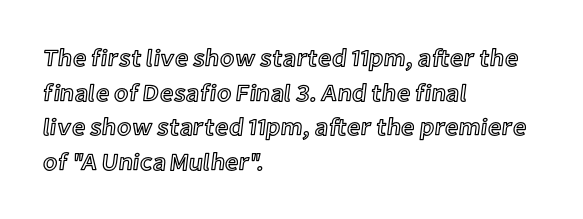
The compositor pushed each line to the left boundary. Compared with typical paragraphs, the rows here are spaced about the same. Here the glyphs are tracked normally, forming tight word shapes. Check the space under the baseline: it is left empty.
